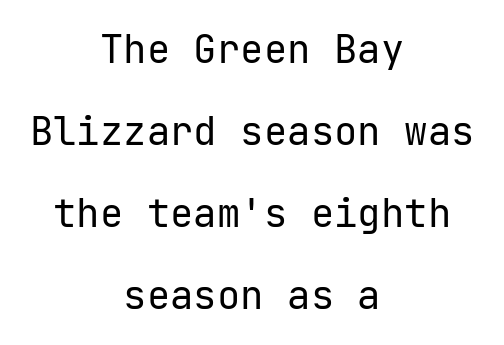
Stem width sits at or under what a default text font uses. A typesetter would mark this as roman, not italic. The passage is arranged like a title page — every line centered. The zone under the glyphs is completely vacant.
